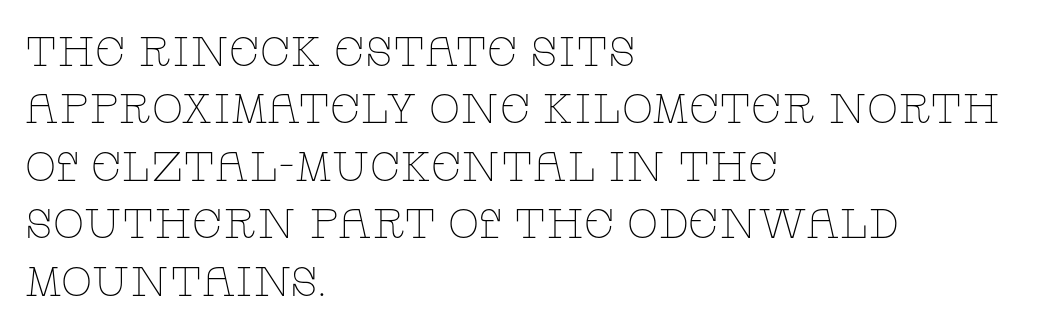
The image shows 41 px thin, wide serif type, upright; set left-aligned, normal line spacing (1.4x), normal letter spacing, not underlined; low stroke contrast and a large x-height.
